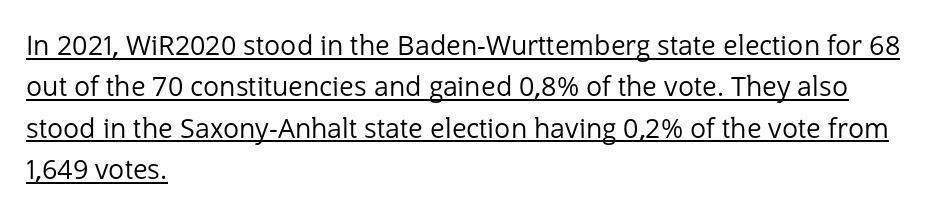
Q: Is the text bold? A: No.
Q: Is the text italic (slanted)? A: No, it is upright.
Q: Is the text underlined? A: Yes.
Q: How is the paragraph aligned? A: Left-aligned.
Q: Is the spacing between letters normal or unusually wide? A: Normal.
Q: Is the spacing between lines tight, normal or loose? A: Normal.
